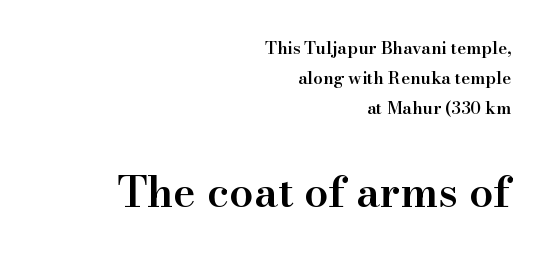
Is the block centered? No — it sits flush against the right margin. Compare the two chunks: the lower has the greater cap height. The characters display serif detailing at their extremities. I'd describe the lettering as semibold — firm but not a full bold. The rendering keeps characters at their native spacing. A clean baseline with only descenders dipping below it.
